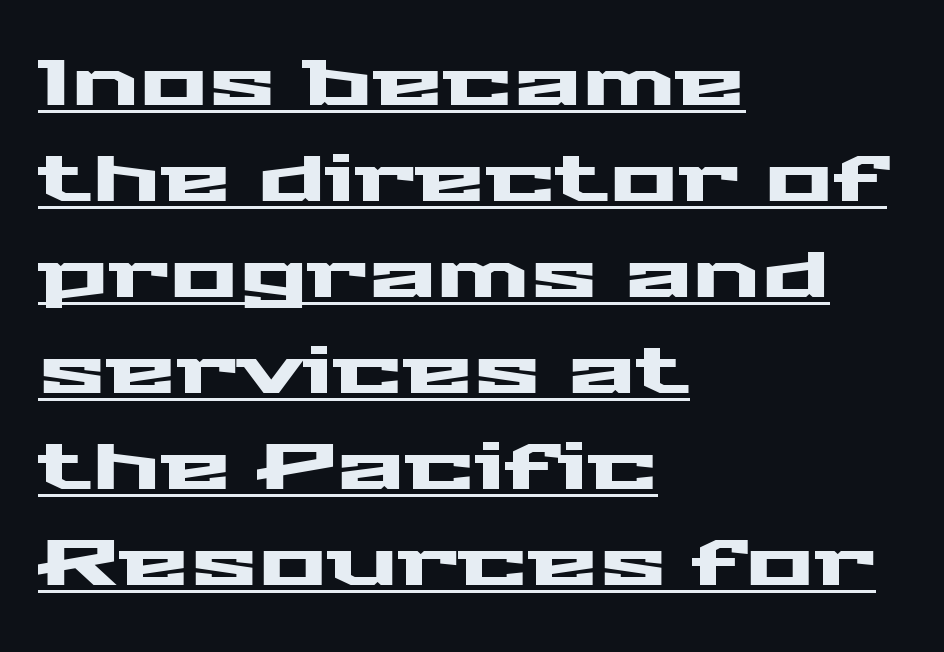
{"serif": "no", "italic": "no", "width": "wide", "stroke_contrast": "medium", "x_height": "medium", "monospaced": "no", "underline": "yes", "align": "left", "line_spacing": "normal", "line_spacing_ratio": 1.5, "letter_spacing": "normal", "letter_spacing_em": 0.0, "glyph_px": 64}
